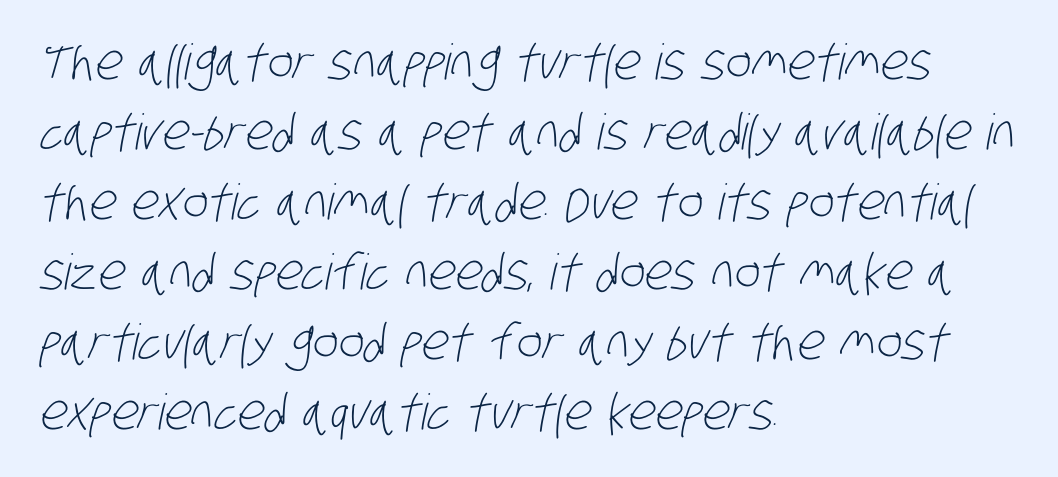
Q: Is the text bold? A: No.
Q: Is the typeface a serif or a sans-serif typeface? A: Sans-serif.
Q: Is the text underlined? A: No.
Q: How is the paragraph aligned? A: Left-aligned.
Q: Is the spacing between letters normal or unusually wide? A: Normal.
Q: Is the spacing between lines tight, normal or loose? A: Normal.
Q: Width (condensed, normal, or wide)? A: Condensed.
Q: Stroke contrast? A: Low.
Q: x-height? A: Large.
Q: Monospaced? A: No.
